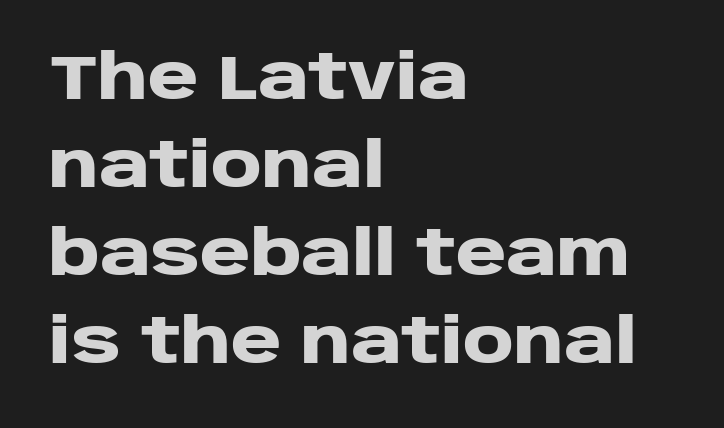
Q: Is the text bold? A: Yes.
Q: Is the text italic (slanted)? A: No, it is upright.
Q: Is the typeface a serif or a sans-serif typeface? A: Sans-serif.
Q: Is the text underlined? A: No.
Q: How is the paragraph aligned? A: Left-aligned.
Q: Is the spacing between letters normal or unusually wide? A: Normal.
Q: Is the spacing between lines tight, normal or loose? A: Normal.
Q: Width (condensed, normal, or wide)? A: Wide.
Q: Stroke contrast? A: Low.
Q: x-height? A: Large.
Q: Monospaced? A: No.
